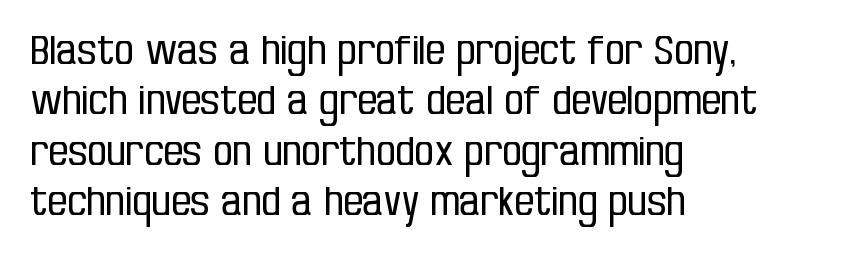
Is the letter spacing exaggerated? No — it looks like the ordinary default. Note the varied advance widths — an 'i' is clearly narrower than an 'm'. Compared with a centered layout, this one pins lines to the left instead. Decoration check: the copy has no underline. The font is comparable to plain body text, perhaps lighter. You can tell from the bare stems that sans-serif type was used.
